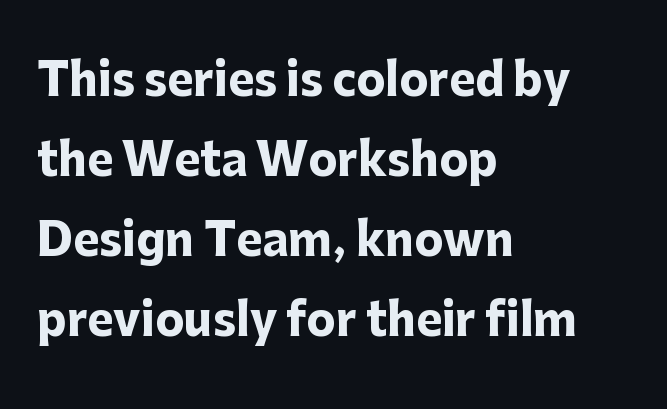
{"serif": "no", "italic": "no", "bold": "yes", "weight": "heavy", "width": "normal", "stroke_contrast": "low", "x_height": "medium", "monospaced": "no", "underline": "no", "align": "left", "line_spacing_ratio": 1.82, "letter_spacing": "normal", "letter_spacing_em": 0.0, "glyph_px": 44}
